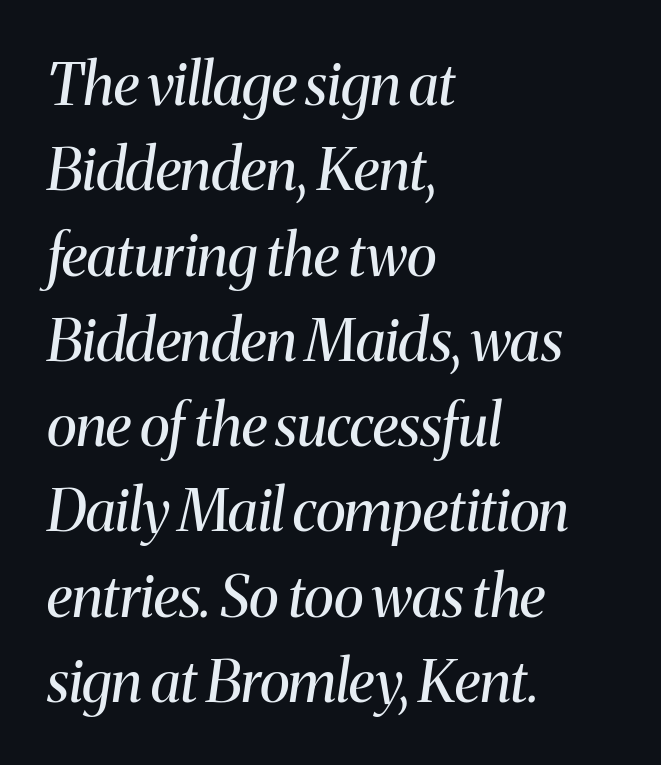
The image shows 58 px regular-weight serif type, italic (leaning right); set left-aligned, normal line spacing (1.47x), normal letter spacing, not underlined; medium stroke contrast and a medium x-height.
